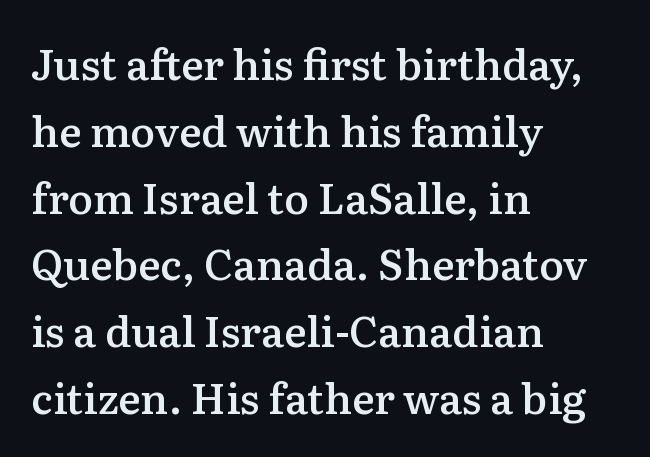
{"serif": "yes", "italic": "no", "bold": "semi", "weight": "semibold", "width": "normal", "stroke_contrast": "medium", "x_height": "medium", "monospaced": "no", "underline": "no", "align": "left", "line_spacing": "normal", "line_spacing_ratio": 1.59, "letter_spacing": "normal", "letter_spacing_em": 0.0, "glyph_px": 42}
